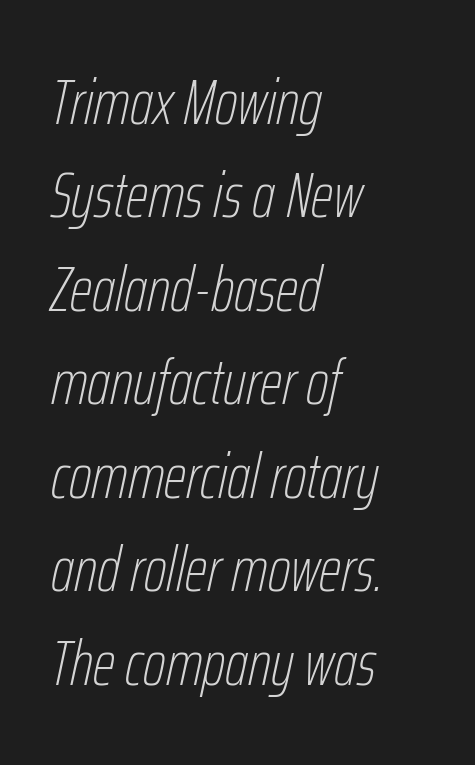
The image shows 64 px thin, condensed type, italic (leaning right); set left-aligned, normal line spacing (1.46x), normal letter spacing, not underlined; low stroke contrast and a medium x-height.
